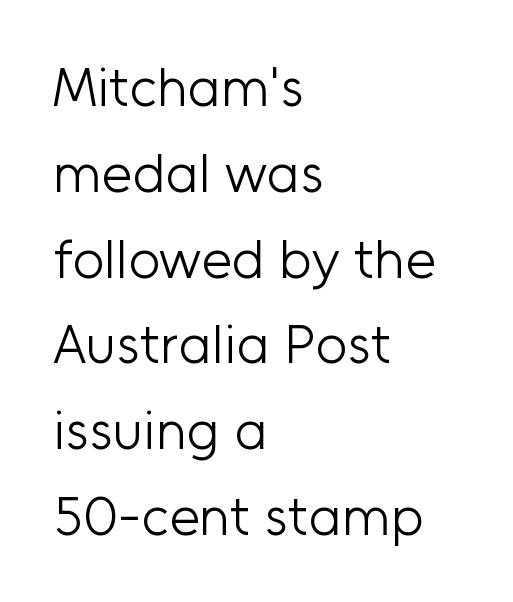
{"serif": "no", "italic": "no", "bold": "no", "weight": "light", "width": "normal", "stroke_contrast": "low", "x_height": "medium", "monospaced": "no", "underline": "no", "align": "left", "line_spacing": "normal", "line_spacing_ratio": 1.56, "letter_spacing": "normal", "letter_spacing_em": 0.0, "glyph_px": 55}
